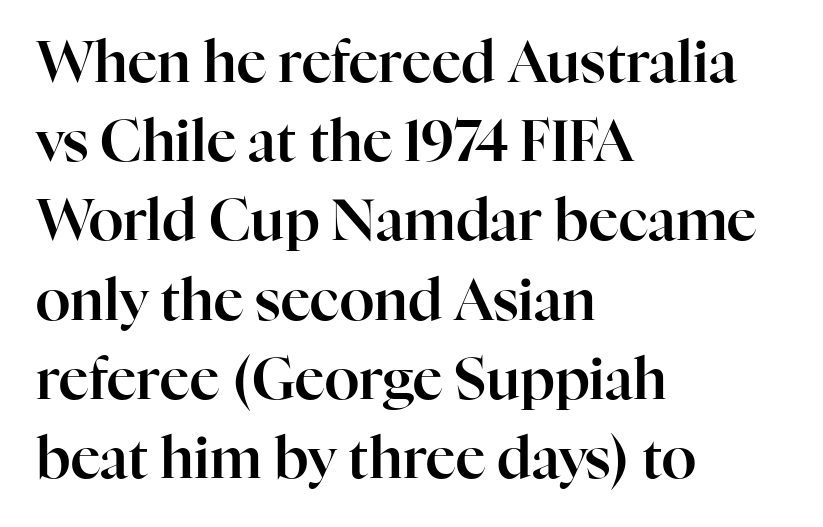
Q: Is the text italic (slanted)? A: No, it is upright.
Q: Is the typeface a serif or a sans-serif typeface? A: Serif.
Q: Is the text underlined? A: No.
Q: How is the paragraph aligned? A: Left-aligned.
Q: Is the spacing between letters normal or unusually wide? A: Normal.
Q: Is the spacing between lines tight, normal or loose? A: Normal.
Q: Width (condensed, normal, or wide)? A: Normal.
Q: Stroke contrast? A: High.
Q: x-height? A: Medium.
Q: Monospaced? A: No.
